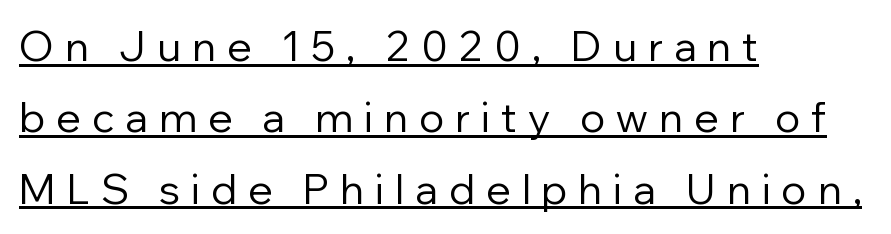
{"serif": "no", "italic": "no", "bold": "no", "weight": "regular", "width": "normal", "stroke_contrast": "low", "x_height": "medium", "monospaced": "no", "underline": "yes", "align": "left", "line_spacing_ratio": 1.74, "letter_spacing": "wide", "letter_spacing_em": 0.27, "glyph_px": 41}
